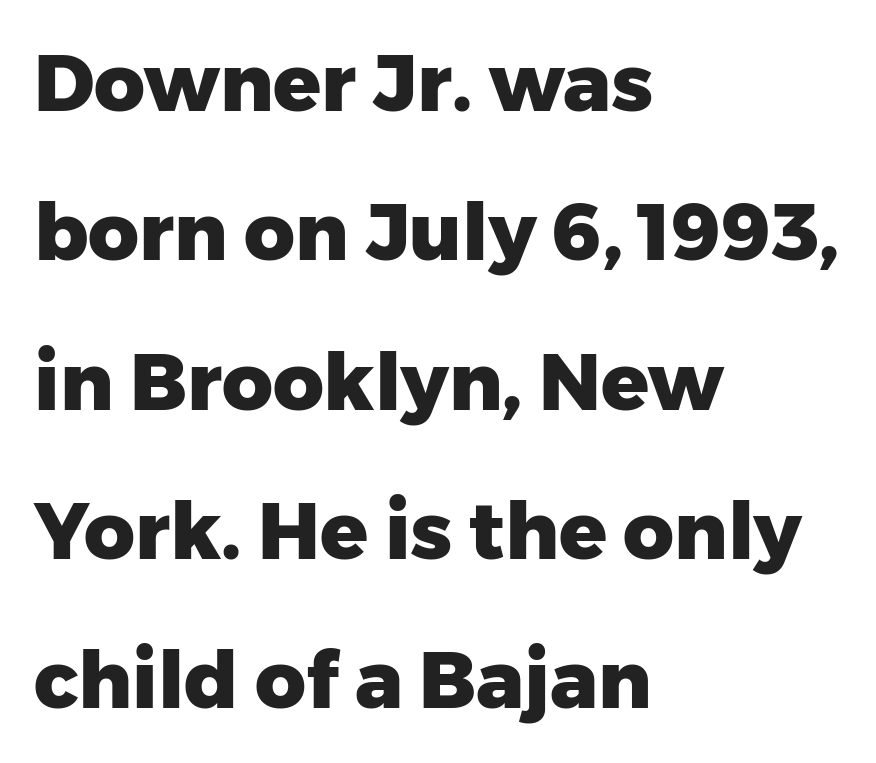
The image shows 79 px heavy sans-serif type, upright; set left-aligned, line spacing 1.89x, normal letter spacing, not underlined; low stroke contrast and a medium x-height.
